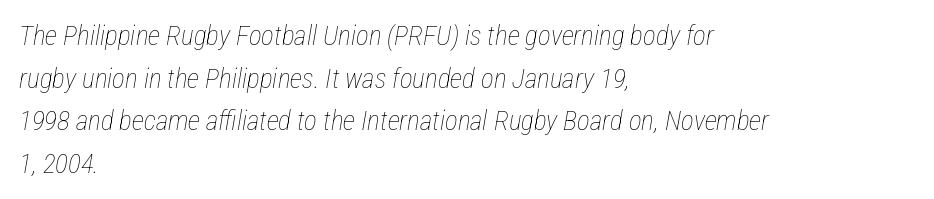
{"italic": "yes", "lean": "right", "slant_degrees": 12, "bold": "no", "underline": "no", "align": "left", "line_spacing": "normal", "line_spacing_ratio": 1.58, "letter_spacing": "normal", "letter_spacing_em": 0.0, "glyph_px": 27}
